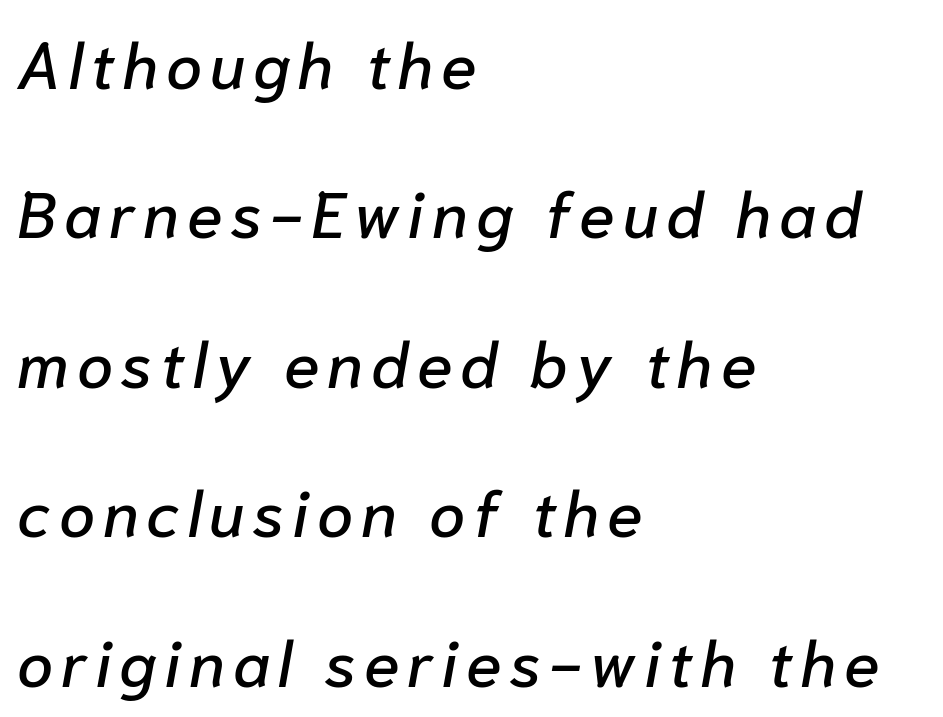
The glyphs are unaccompanied by any horizontal stroke below them. Spacing verdict: proportional, widths tailored to each character. The typography opts for an oblique posture over an upright one. Honestly, the rows look like they've been pulled way apart. These lines are set flush left with a ragged right edge.
